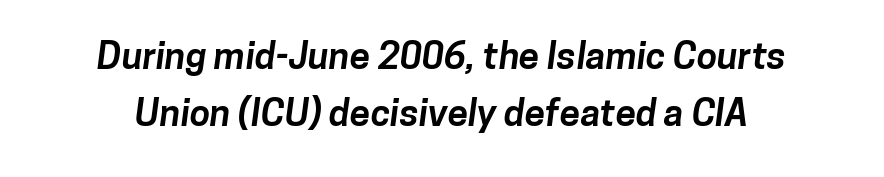
Q: Is the text bold? A: Yes.
Q: Is the typeface a serif or a sans-serif typeface? A: Sans-serif.
Q: Is the text underlined? A: No.
Q: Is the spacing between letters normal or unusually wide? A: Normal.
Q: Is the spacing between lines tight, normal or loose? A: Normal.
Q: Width (condensed, normal, or wide)? A: Normal.
Q: Stroke contrast? A: Low.
Q: x-height? A: Medium.
Q: Monospaced? A: No.
